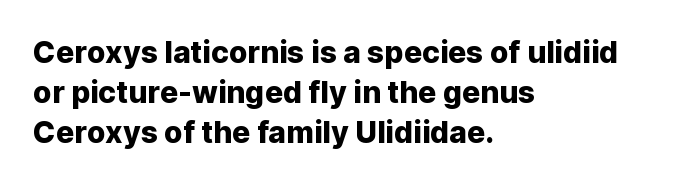
Q: Is the text italic (slanted)? A: No, it is upright.
Q: Is the typeface a serif or a sans-serif typeface? A: Sans-serif.
Q: Is the text underlined? A: No.
Q: How is the paragraph aligned? A: Left-aligned.
Q: Is the spacing between letters normal or unusually wide? A: Normal.
Q: Is the spacing between lines tight, normal or loose? A: Normal.
Q: Width (condensed, normal, or wide)? A: Normal.
Q: Stroke contrast? A: Low.
Q: x-height? A: Medium.
Q: Monospaced? A: No.
